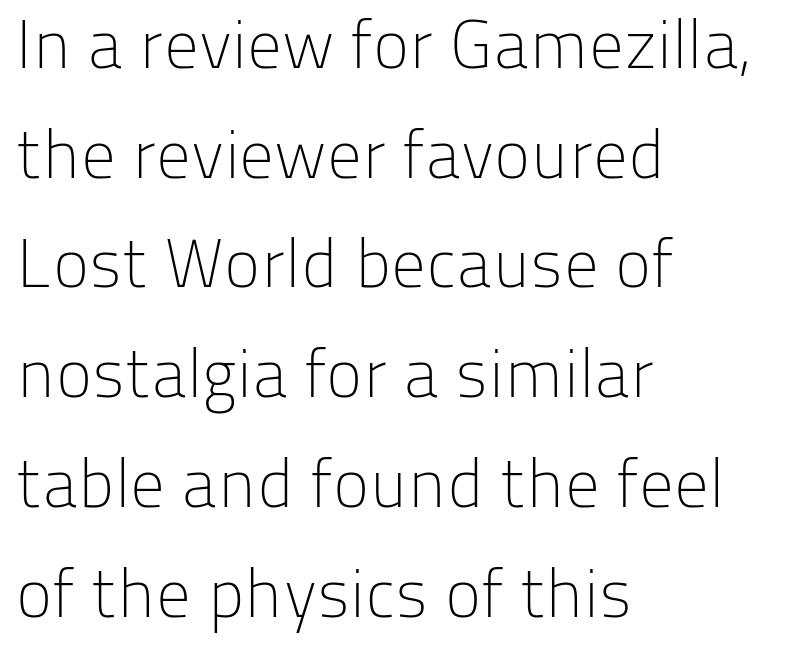
Q: Is the text bold? A: No.
Q: Is the text italic (slanted)? A: No, it is upright.
Q: Is the typeface a serif or a sans-serif typeface? A: Sans-serif.
Q: Is the text underlined? A: No.
Q: How is the paragraph aligned? A: Left-aligned.
Q: Is the spacing between letters normal or unusually wide? A: Normal.
Q: Is the spacing between lines tight, normal or loose? A: Normal.
Q: Width (condensed, normal, or wide)? A: Normal.
Q: Stroke contrast? A: Low.
Q: x-height? A: Medium.
Q: Monospaced? A: No.
